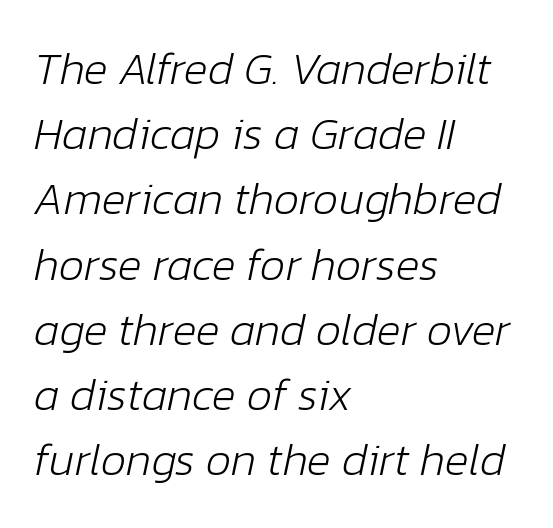
The image shows 45 px light type, italic (leaning right); set left-aligned, normal line spacing (1.45x), normal letter spacing, not underlined; low stroke contrast and a medium x-height.
